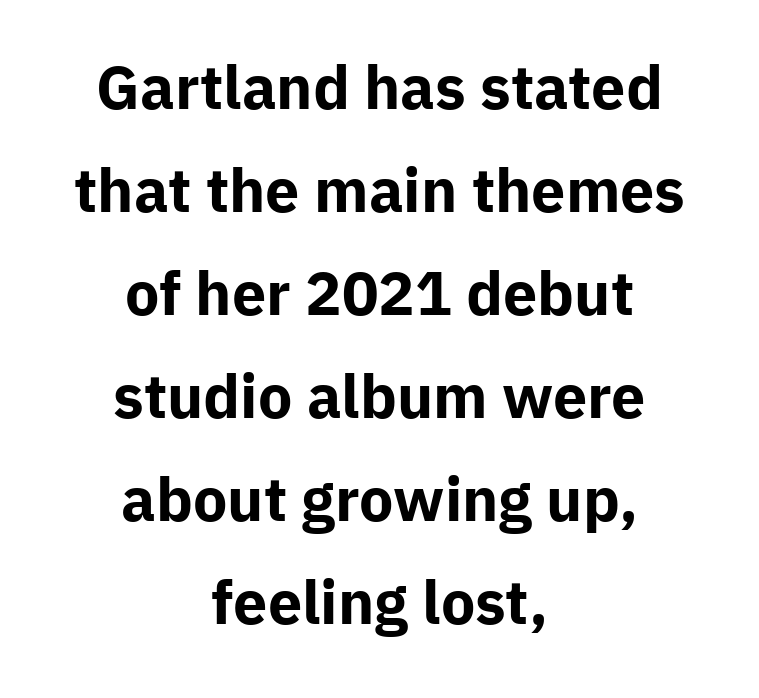
Q: Is the text bold? A: Yes.
Q: Is the text italic (slanted)? A: No, it is upright.
Q: Is the typeface a serif or a sans-serif typeface? A: Sans-serif.
Q: Is the text underlined? A: No.
Q: How is the paragraph aligned? A: Centered.
Q: Is the spacing between letters normal or unusually wide? A: Normal.
Q: Is the spacing between lines tight, normal or loose? A: Normal.
Q: Width (condensed, normal, or wide)? A: Normal.
Q: Stroke contrast? A: Low.
Q: x-height? A: Medium.
Q: Monospaced? A: No.
